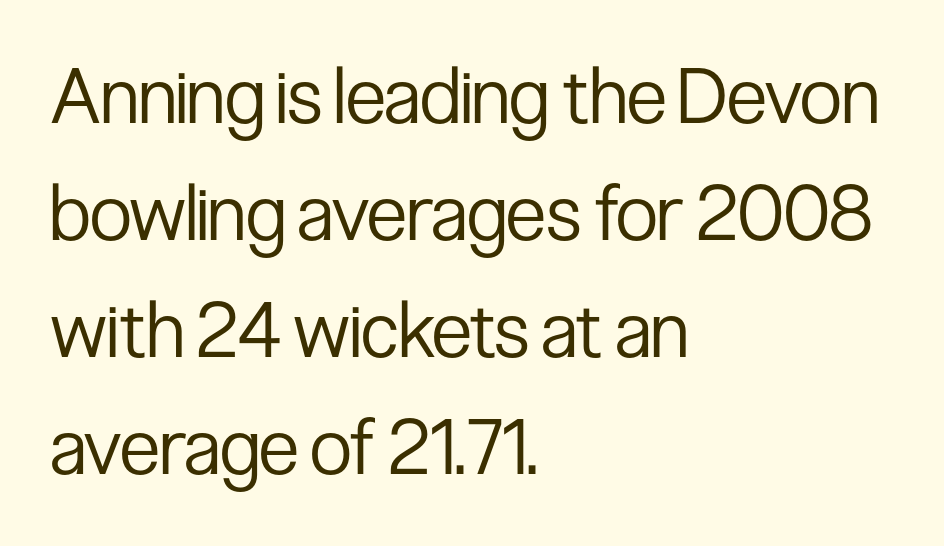
Q: Is the text bold? A: No.
Q: Is the text italic (slanted)? A: No, it is upright.
Q: Is the typeface a serif or a sans-serif typeface? A: Sans-serif.
Q: Is the text underlined? A: No.
Q: How is the paragraph aligned? A: Left-aligned.
Q: Is the spacing between letters normal or unusually wide? A: Normal.
Q: Is the spacing between lines tight, normal or loose? A: Normal.
Q: Width (condensed, normal, or wide)? A: Condensed.
Q: Stroke contrast? A: Low.
Q: x-height? A: Medium.
Q: Monospaced? A: No.
